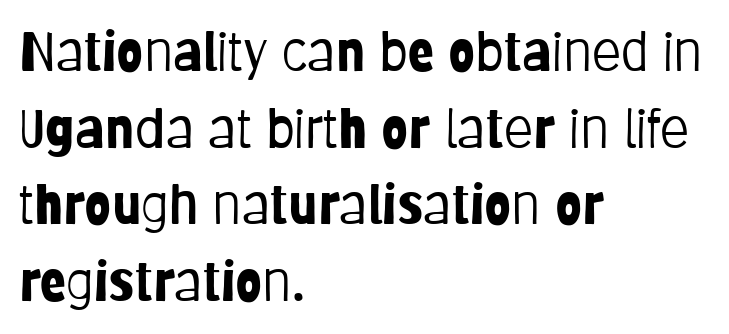
Q: Is the text bold? A: No.
Q: Is the text italic (slanted)? A: No, it is upright.
Q: Is the typeface a serif or a sans-serif typeface? A: Sans-serif.
Q: Is the text underlined? A: No.
Q: How is the paragraph aligned? A: Left-aligned.
Q: Is the spacing between letters normal or unusually wide? A: Normal.
Q: Is the spacing between lines tight, normal or loose? A: Normal.
Q: Width (condensed, normal, or wide)? A: Condensed.
Q: Stroke contrast? A: Low.
Q: x-height? A: Large.
Q: Monospaced? A: No.
